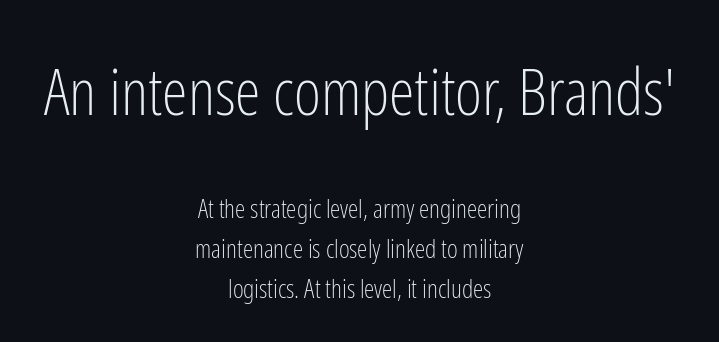
{"serif": "no", "italic": "no", "bold": "no", "weight": "light", "width": "condensed", "stroke_contrast": "low", "x_height": "medium", "monospaced": "no", "underline": "no", "align": "center", "line_spacing": "normal", "line_spacing_ratio": 1.54, "letter_spacing": "normal", "letter_spacing_em": 0.0, "larger_block": "first", "size_ratio": 2.5, "glyph_px": 65}
